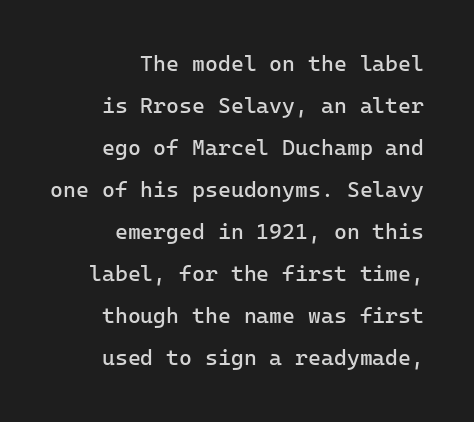
{"italic": "no", "bold": "no", "underline": "no", "align": "right", "line_spacing": "loose", "line_spacing_ratio": 1.91, "letter_spacing": "normal", "letter_spacing_em": 0.0, "glyph_px": 22}
